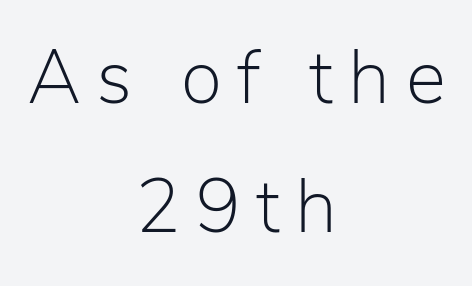
The passage shown has open, widely tracked lettering throughout. It's the straight-up-and-down kind of type. Notice how the passage keeps no hard edge, just a central spine. Each stroke keeps to a modest, everyday thickness or less. Anything drawn beneath the words? Only blank space.
